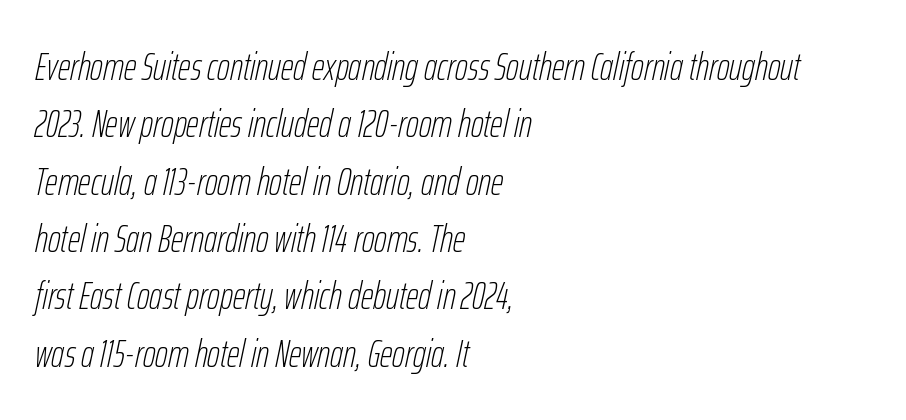
Q: Is the text bold? A: No.
Q: Is the text italic (slanted)? A: Yes, it leans right by about 12 degrees.
Q: Is the text underlined? A: No.
Q: How is the paragraph aligned? A: Left-aligned.
Q: Is the spacing between letters normal or unusually wide? A: Normal.
Q: Is the spacing between lines tight, normal or loose? A: Normal.
Q: Width (condensed, normal, or wide)? A: Condensed.
Q: Stroke contrast? A: Low.
Q: x-height? A: Medium.
Q: Monospaced? A: No.
